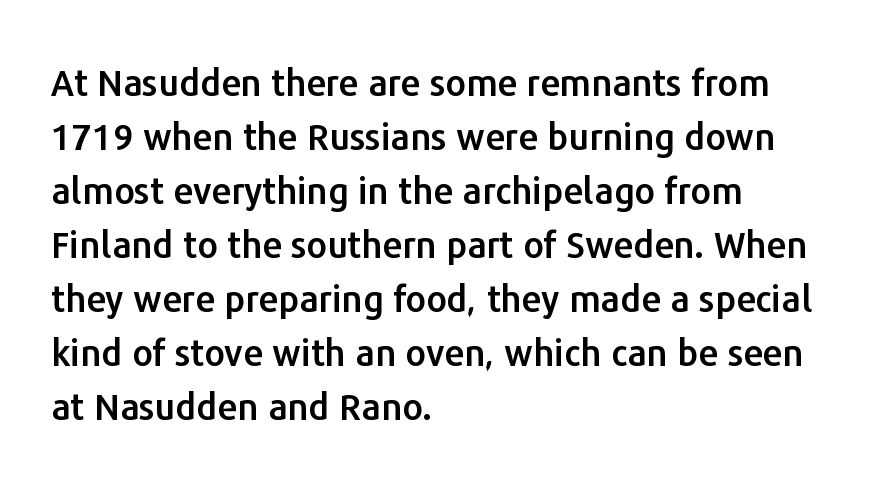
Spacing verdict: proportional, widths tailored to each character. Letterform terminals end flat and unadorned throughout the passage. Is there much room between lines? A standard amount, neither cramped nor airy. The text block is weighted toward the left margin, trailing off unevenly rightward. The specimen omits any rule beneath the text block's lines.
